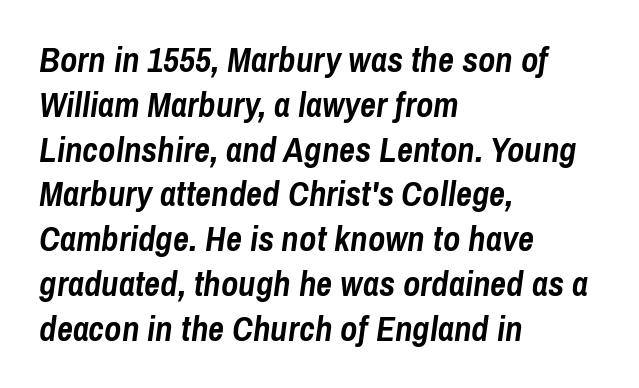
The image shows 35 px semibold, condensed type, italic (leaning right); set left-aligned, normal line spacing (1.28x), normal letter spacing, not underlined; low stroke contrast and a medium x-height.
